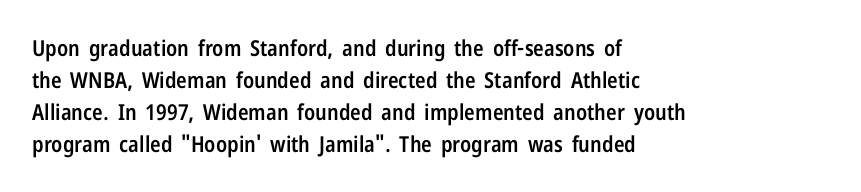
Check the space under the baseline: it is left empty. Style check: upright. The sample has been set in demibold, a notch under bold. Words appear dense and cohesive because spacing is normal. In terms of leading, this rendering sits right in the middle. Where is the straight margin? On the left.
